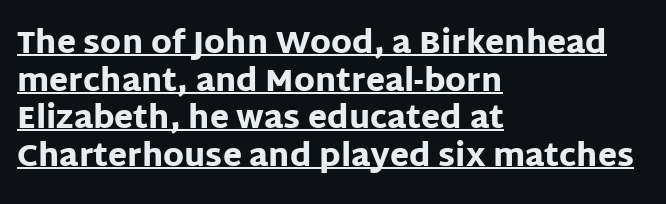
The image shows 31 px heavy sans-serif type, upright; set left-aligned, line spacing 1.21x, normal letter spacing, underlined; low stroke contrast and a large x-height.
